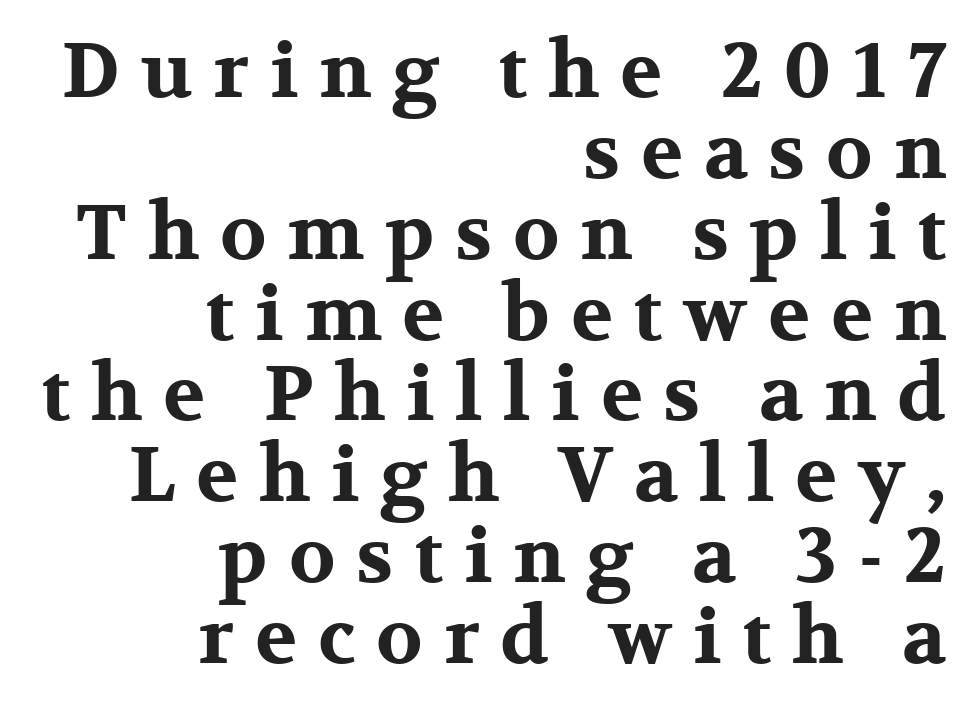
Observe the wide spacing: letters keep a clear distance from each other. Leading: reduced. Layout note: lines flush right. Font category for this specimen: serif. I'd describe the lettering as bold — thick and assertive. Plain, unruled lines of type.
